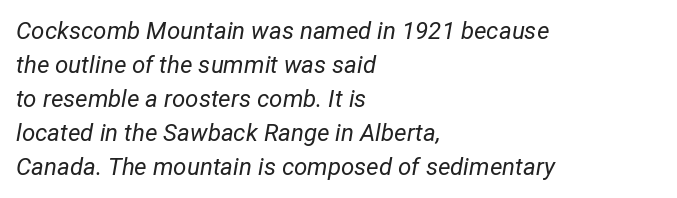
Q: Is the text bold? A: No.
Q: Is the text italic (slanted)? A: Yes, it leans right by about 12 degrees.
Q: Is the text underlined? A: No.
Q: How is the paragraph aligned? A: Left-aligned.
Q: Is the spacing between letters normal or unusually wide? A: Normal.
Q: Is the spacing between lines tight, normal or loose? A: Normal.
